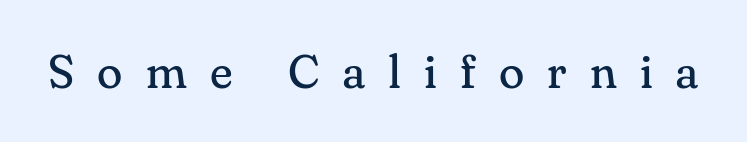
Q: Is the text bold? A: No.
Q: Is the text italic (slanted)? A: No, it is upright.
Q: Is the typeface a serif or a sans-serif typeface? A: Serif.
Q: Is the text underlined? A: No.
Q: Is the spacing between letters normal or unusually wide? A: Unusually wide.
Q: Width (condensed, normal, or wide)? A: Normal.
Q: Stroke contrast? A: Medium.
Q: x-height? A: Small.
Q: Monospaced? A: No.
